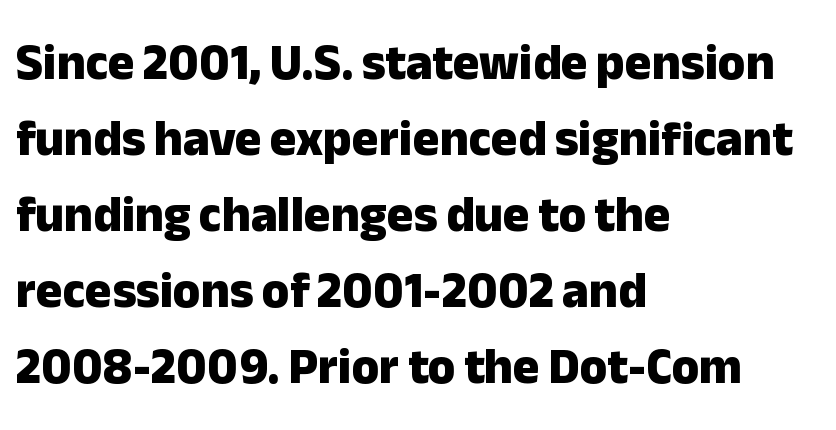
The image shows 50 px heavy sans-serif type, upright; set left-aligned, normal line spacing (1.52x), normal letter spacing, not underlined; low stroke contrast and a medium x-height.
